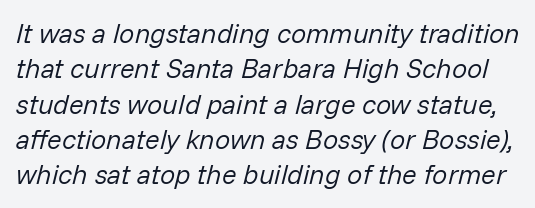
The image shows 27 px text type, italic (leaning right); set normal line spacing (1.31x), normal letter spacing, not underlined.
